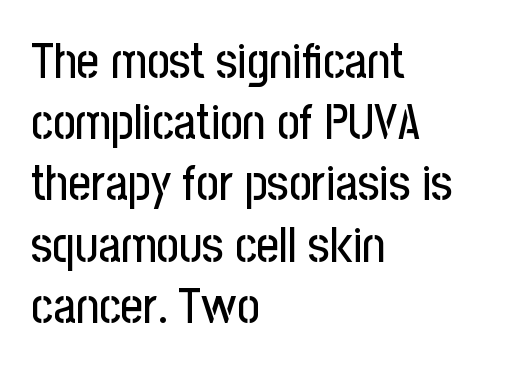
{"serif": "no", "italic": "no", "width": "condensed", "stroke_contrast": "low", "x_height": "medium", "monospaced": "no", "underline": "no", "align": "left", "line_spacing": "normal", "line_spacing_ratio": 1.25, "letter_spacing": "normal", "letter_spacing_em": 0.0, "glyph_px": 49}
